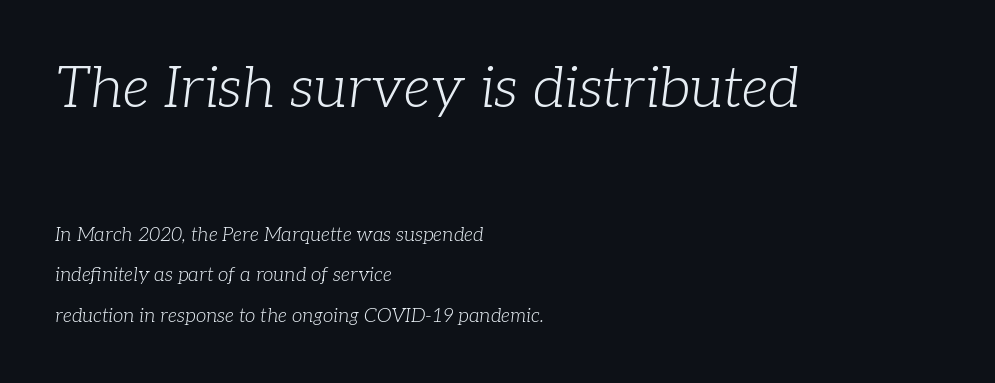
{"serif": "yes", "italic": "yes", "lean": "right", "slant_degrees": 7, "bold": "no", "weight": "light", "width": "normal", "stroke_contrast": "low", "x_height": "medium", "monospaced": "no", "underline": "no", "align": "left", "line_spacing": "loose", "line_spacing_ratio": 2.14, "letter_spacing": "normal", "letter_spacing_em": 0.0, "larger_block": "first", "size_ratio": 3.0, "glyph_px": 57}
